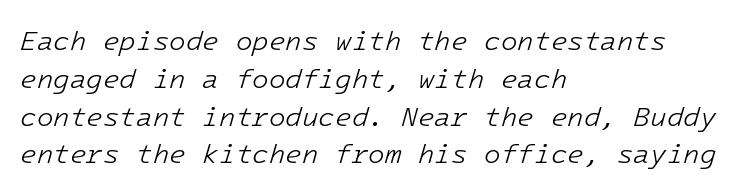
The face looks like a standard text weight, possibly lighter. This rendering leaves character spacing at its baseline value. Honestly, there is no underline to notice here at all. Caption: multi-line text, flush left, ragged right. The lines sit at an ordinary, default distance from one another.
